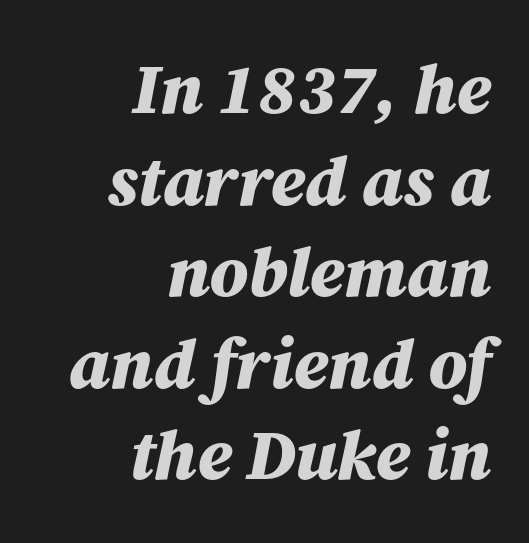
{"italic": "yes", "lean": "right", "slant_degrees": 12, "bold": "yes", "weight": "bold", "width": "normal", "stroke_contrast": "medium", "x_height": "medium", "monospaced": "no", "underline": "no", "align": "right", "line_spacing": "normal", "line_spacing_ratio": 1.29, "letter_spacing": "normal", "letter_spacing_em": 0.0, "glyph_px": 71}
